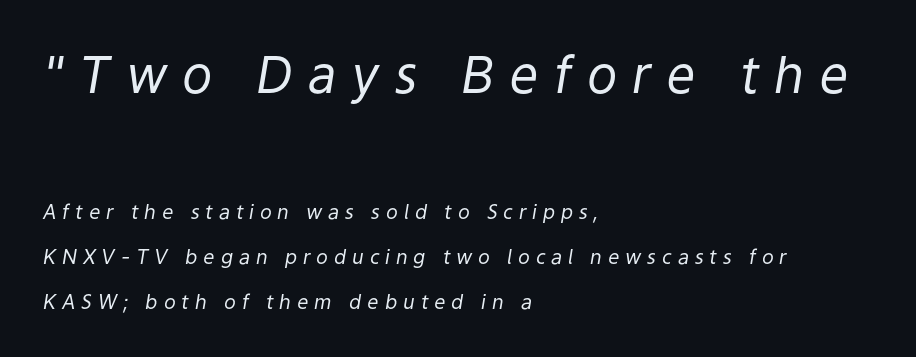
The image shows 51 px regular-weight type, italic (leaning right); set left-aligned, loose line spacing (2.25x), unusually wide letter spacing (+0.29 em), not underlined; the first (top) block is 2.55x larger; low stroke contrast and a medium x-height.
